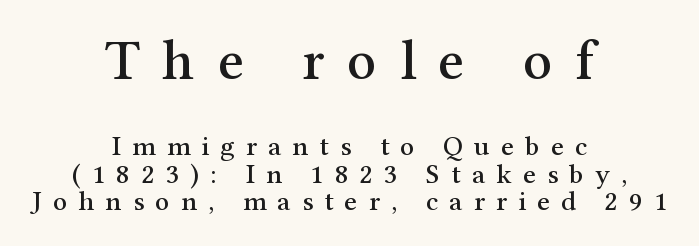
The image shows 57 px serif type, upright; set centered, tight line spacing (0.98x), unusually wide letter spacing (+0.4 em), not underlined; the first (top) block is 2.04x larger; medium stroke contrast and a medium x-height.
